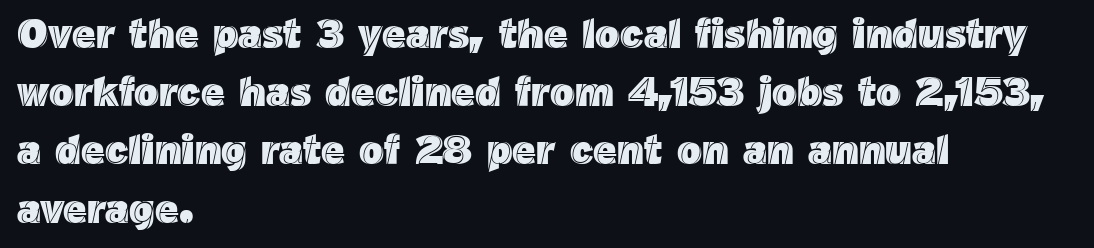
Regular leading. The lettering holds an erect, upright posture throughout. The rendering uses natural spacing where letterforms have individual widths. Words float on clear page, feet unadorned. Is the block centered? No — it sits flush against the left margin. Default kerning and tracking; the words read as compact shapes.
